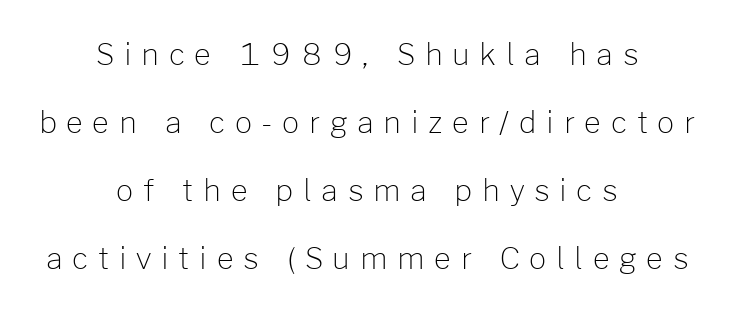
Stems and bowls with no extra thickness — not bold. Does the type have serifs? No, each stem ends abruptly. The space between consecutive lines is lavish. The type is letterspaced generously, with wide tracking.
